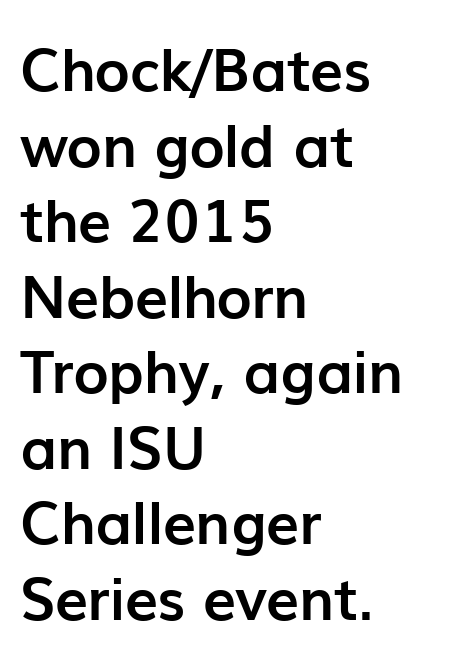
{"serif": "no", "italic": "no", "bold": "yes", "weight": "semibold", "width": "normal", "stroke_contrast": "low", "x_height": "medium", "monospaced": "no", "underline": "no", "align": "left", "line_spacing": "normal", "line_spacing_ratio": 1.28, "letter_spacing": "normal", "letter_spacing_em": 0.0, "glyph_px": 59}
